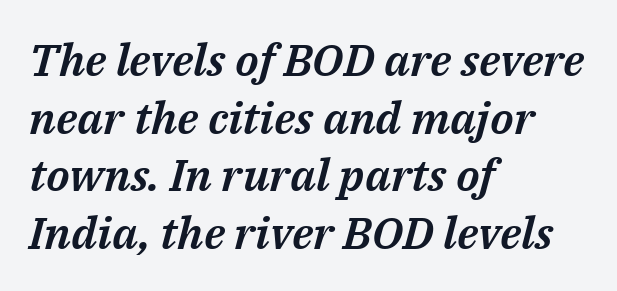
{"italic": "yes", "lean": "right", "slant_degrees": 14, "width": "normal", "stroke_contrast": "medium", "x_height": "medium", "monospaced": "no", "underline": "no", "align": "left", "line_spacing": "normal", "line_spacing_ratio": 1.28, "letter_spacing": "normal", "letter_spacing_em": 0.0, "glyph_px": 45}
